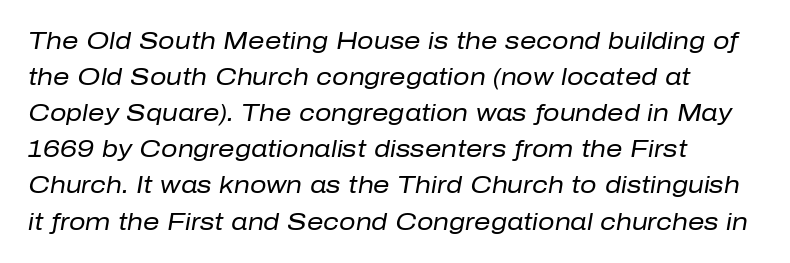
{"italic": "yes", "lean": "right", "slant_degrees": 10, "bold": "no", "underline": "no", "align": "left", "line_spacing": "normal", "line_spacing_ratio": 1.57, "letter_spacing": "normal", "letter_spacing_em": 0.0, "glyph_px": 23}
